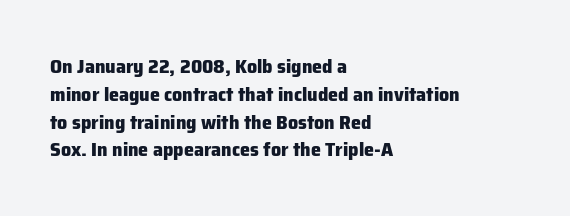
Is there any slant? The stems are plumb. Notice how thick the strokes are: this is what a full bold looks like. The vertical gap from one line to the next is medium. Leftover space on each line is placed entirely after the last word. The zone under the glyphs is completely vacant.
